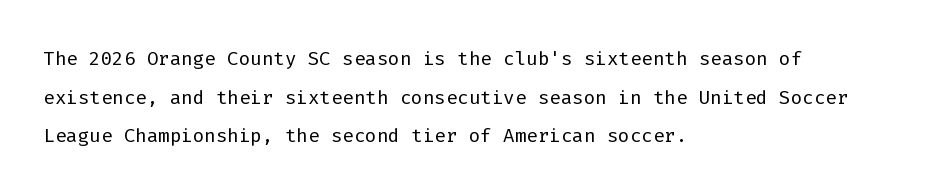
Stroke thickness stays within the range of a standard reading face or lighter. Notice how descenders clear the ascenders below comfortably — that's standard leading. There is no visible air inserted between adjacent glyphs. Casual observation: everything's shoved over to the left. The specimen omits any rule beneath the text block's lines. The letters stand straight up with perfectly vertical stems.
